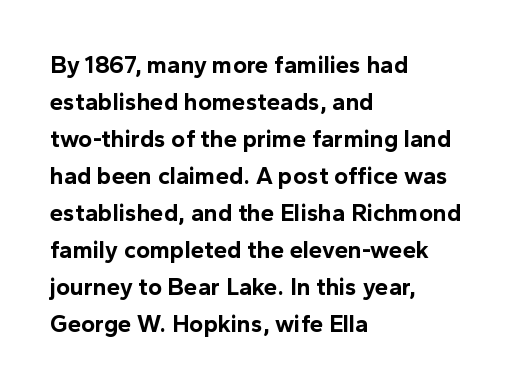
{"italic": "no", "bold": "yes", "underline": "no", "align": "left", "line_spacing": "normal", "line_spacing_ratio": 1.54, "letter_spacing": "normal", "letter_spacing_em": 0.0, "glyph_px": 24}
